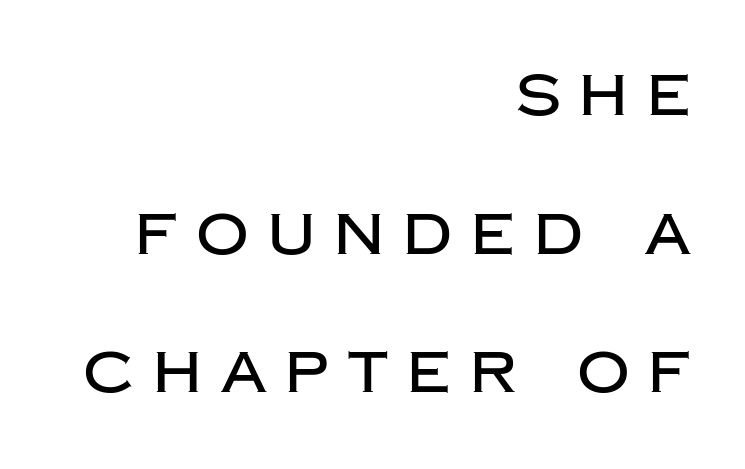
The face used here is proportionally spaced, like ordinary book or web type. A flush-right, rag-left setting is used for this passage. Typographically, this falls in the sans-serif category. Each word looks stretched out because of the extra space between its letters.
